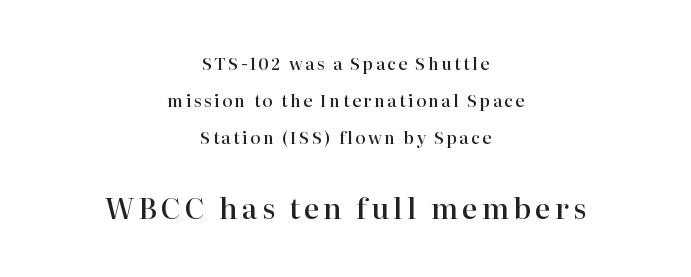
{"serif": "yes", "italic": "no", "bold": "semi", "weight": "semibold", "width": "normal", "stroke_contrast": "high", "x_height": "medium", "monospaced": "no", "underline": "no", "align": "center", "line_spacing": "loose", "line_spacing_ratio": 2.19, "larger_block": "second", "size_ratio": 1.71, "glyph_px": 29}
